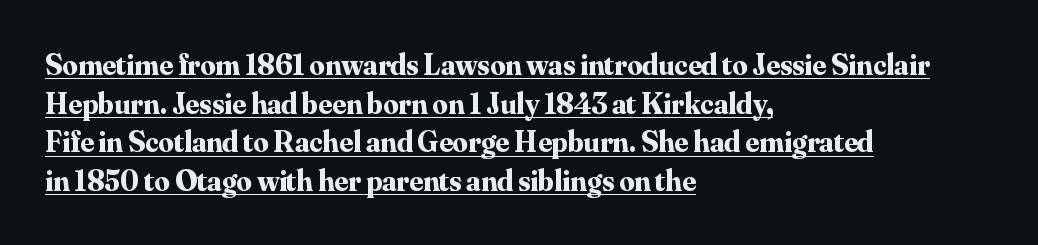
Q: Is the text bold? A: Yes.
Q: Is the text italic (slanted)? A: No, it is upright.
Q: Is the typeface a serif or a sans-serif typeface? A: Serif.
Q: Is the text underlined? A: Yes.
Q: How is the paragraph aligned? A: Left-aligned.
Q: Is the spacing between letters normal or unusually wide? A: Normal.
Q: Is the spacing between lines tight, normal or loose? A: Normal.
Q: Width (condensed, normal, or wide)? A: Normal.
Q: Stroke contrast? A: Medium.
Q: x-height? A: Small.
Q: Monospaced? A: No.
